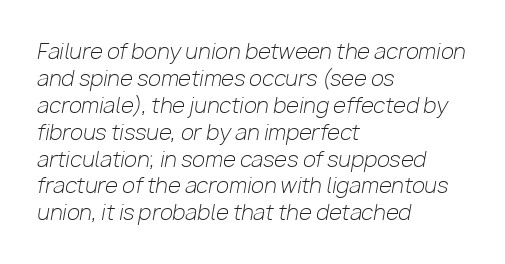
{"italic": "yes", "lean": "right", "slant_degrees": 10, "bold": "no", "underline": "no", "align": "left", "line_spacing": "normal", "line_spacing_ratio": 1.28, "letter_spacing": "normal", "letter_spacing_em": 0.0, "glyph_px": 21}
